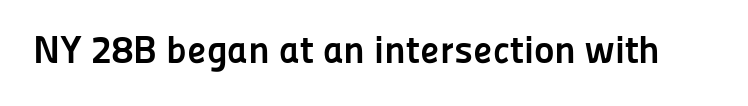
Note the varied advance widths — an 'i' is clearly narrower than an 'm'. Classification — sans serif. The lettering stays uniformly vertical, giving the passage a roman look. Descenders hang freely into open space.
